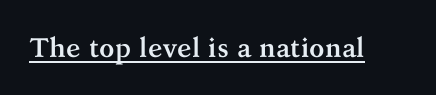
{"italic": "no", "bold": "yes", "underline": "yes", "letter_spacing": "normal", "letter_spacing_em": 0.0, "glyph_px": 27}
